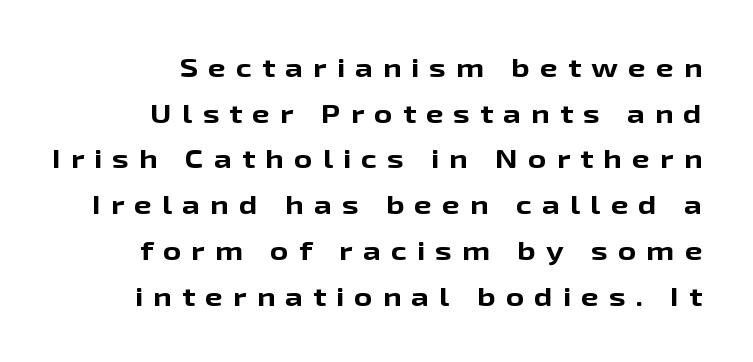
The image shows 25 px bold type, upright; set right-aligned, line spacing 1.83x, unusually wide letter spacing (+0.41 em), not underlined.
